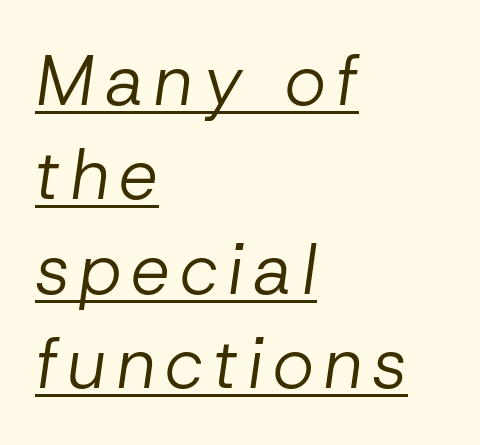
{"italic": "yes", "lean": "right", "slant_degrees": 8, "bold": "no", "weight": "regular", "width": "normal", "stroke_contrast": "low", "x_height": "medium", "monospaced": "no", "underline": "yes", "align": "left", "line_spacing": "normal", "line_spacing_ratio": 1.35, "glyph_px": 70}
